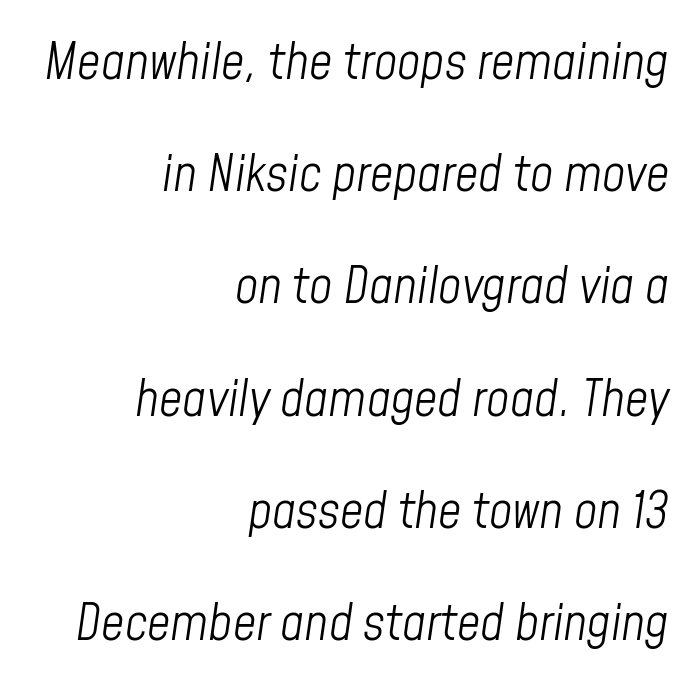
The image shows 51 px light, condensed type, italic (leaning right); set right-aligned, loose line spacing (2.2x), normal letter spacing, not underlined; low stroke contrast and a medium x-height.
